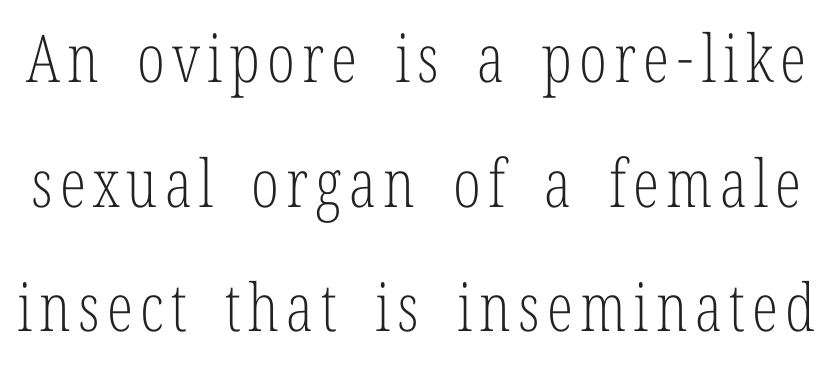
The lettering holds an erect, upright posture throughout. No chunkiness to these letters — they're not bold. The face used here is seriffed, in the tradition of book romans. Proportional: the letters do not fall into vertical columns.
